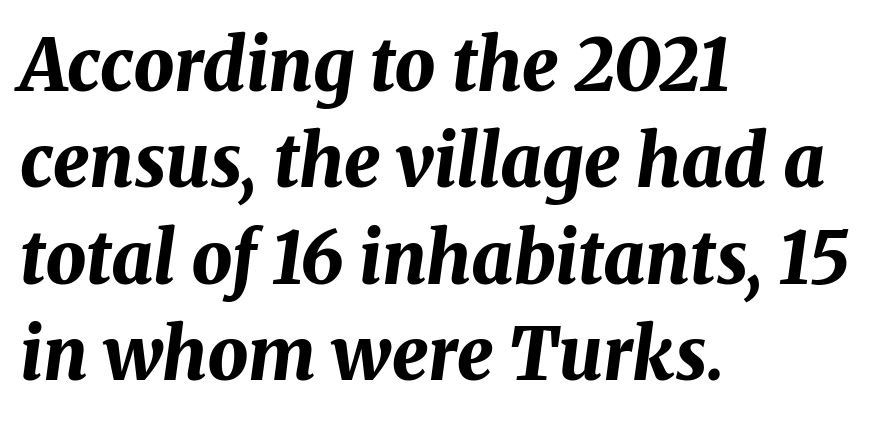
{"italic": "yes", "lean": "right", "slant_degrees": 8, "bold": "yes", "weight": "bold", "width": "normal", "stroke_contrast": "medium", "x_height": "medium", "monospaced": "no", "underline": "no", "align": "left", "line_spacing": "normal", "line_spacing_ratio": 1.34, "letter_spacing": "normal", "letter_spacing_em": 0.0, "glyph_px": 72}
